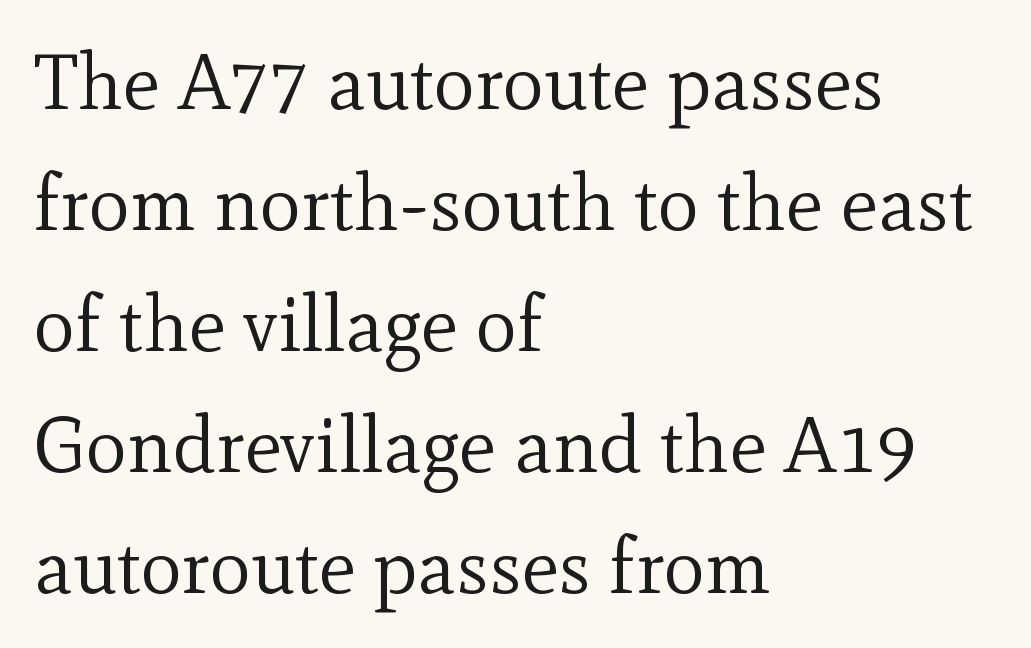
The image shows 78 px regular-weight serif type, upright; set left-aligned, normal line spacing (1.55x), normal letter spacing, not underlined; a small x-height.
